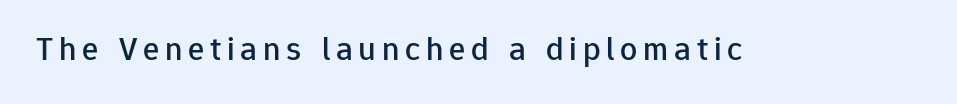
The image shows 34 px sans-serif type, upright; set not underlined; low stroke contrast and a medium x-height.
